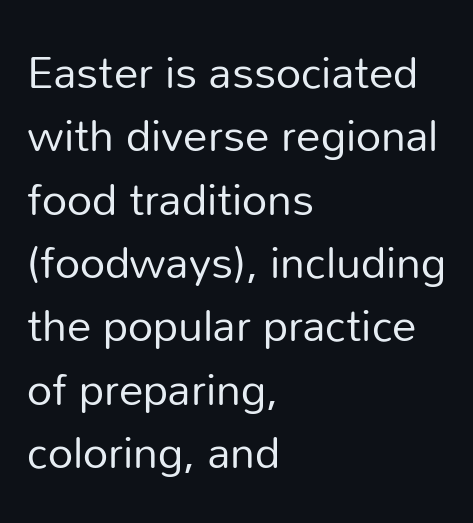
The image shows 44 px regular-weight sans-serif type, upright; set left-aligned, normal line spacing (1.44x), normal letter spacing, not underlined; low stroke contrast and a medium x-height.
